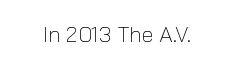
{"italic": "no", "bold": "no", "underline": "no", "letter_spacing": "normal", "letter_spacing_em": 0.0, "glyph_px": 22}
